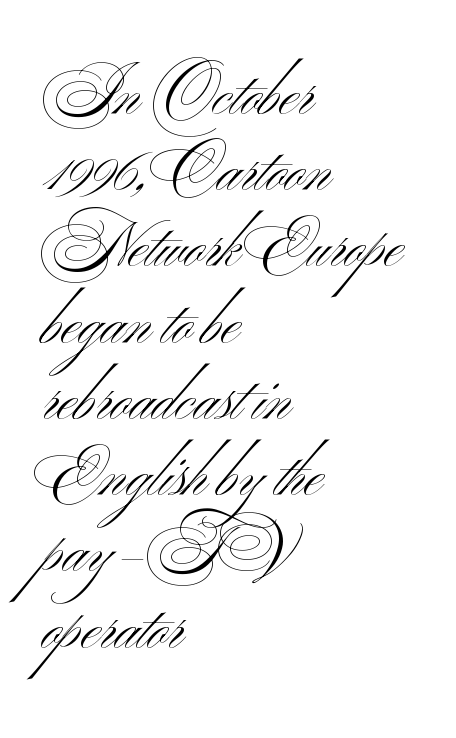
Compared with a typical body face, this is equally light or lighter still. Each letter's strokes conclude bluntly, with no projecting serifs. Anything drawn beneath the words? Only blank space.
